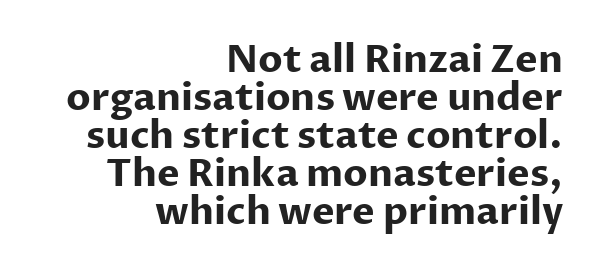
The passage shown is typed in a proportional face where columns would drift. Serifs: no, the terminals of the letterforms are clean. One-word summary of the alignment: right. Caption: standard tracking, unaltered. Designer's note — italics off, roman on. The passage shown stacks its lines with hardly any gap.
